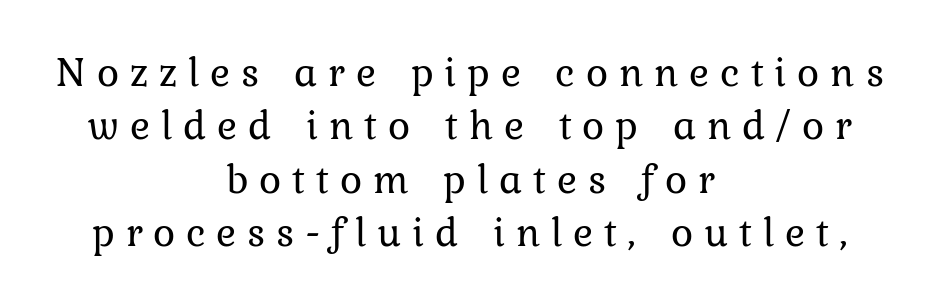
{"italic": "no", "bold": "no", "weight": "regular", "width": "normal", "stroke_contrast": "low", "x_height": "medium", "monospaced": "no", "underline": "no", "align": "center", "line_spacing": "normal", "line_spacing_ratio": 1.27, "letter_spacing": "wide", "letter_spacing_em": 0.26, "glyph_px": 42}
